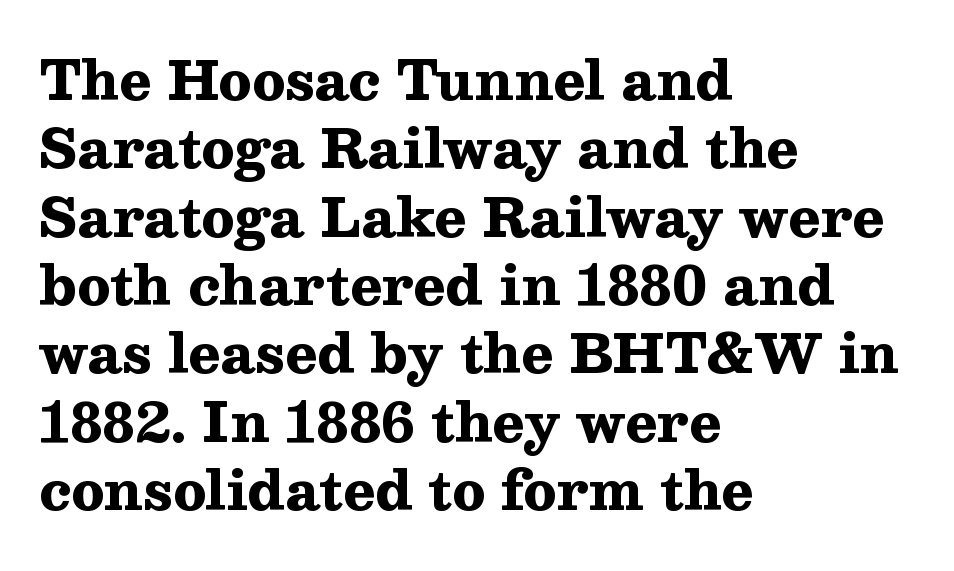
The image shows 53 px heavy, wide serif type, upright; set left-aligned, normal line spacing (1.29x), normal letter spacing, not underlined; medium stroke contrast and a medium x-height.
